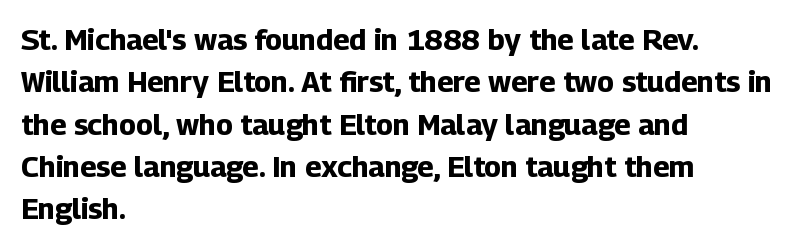
{"serif": "no", "italic": "no", "bold": "yes", "weight": "bold", "width": "normal", "stroke_contrast": "low", "x_height": "medium", "monospaced": "no", "underline": "no", "align": "left", "line_spacing": "normal", "line_spacing_ratio": 1.46, "letter_spacing": "normal", "letter_spacing_em": 0.0, "glyph_px": 29}
